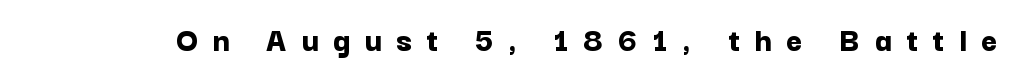
The image shows 35 px bold sans-serif type, upright; set unusually wide letter spacing (+0.42 em), not underlined; low stroke contrast and a medium x-height.
